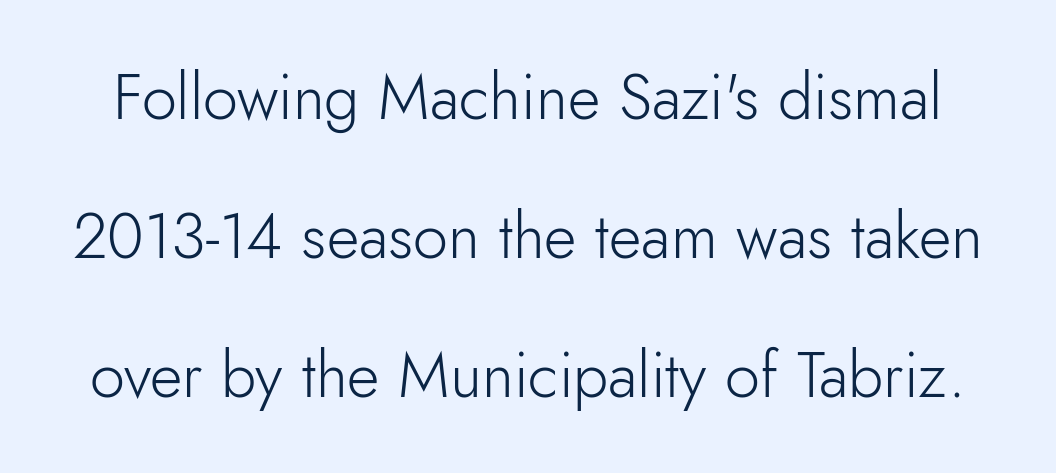
The image shows 63 px light sans-serif type, upright; set loose line spacing (2.21x), normal letter spacing, not underlined; low stroke contrast and a small x-height.
